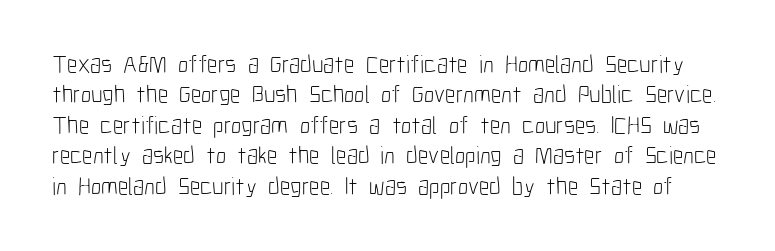
{"italic": "no", "bold": "no", "underline": "no", "line_spacing_ratio": 1.22, "letter_spacing": "normal", "letter_spacing_em": 0.0, "glyph_px": 25}
